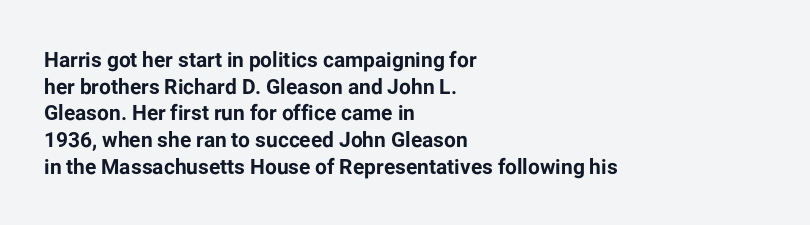
Honestly, the row spacing looks completely unremarkable. Posture: upright roman. Plenty of ink on the page — the face is bold. Typeset ragged right — the left edge is the straight one.
